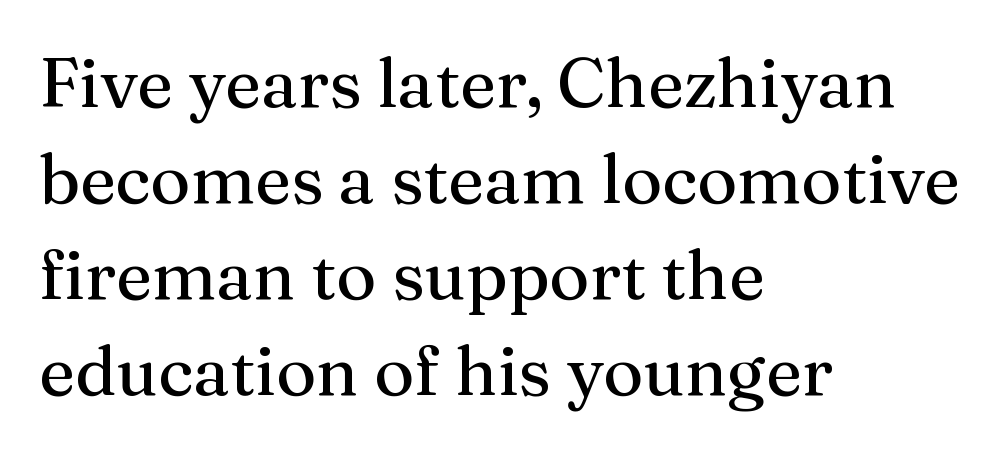
The image shows 69 px serif type, upright; set left-aligned, normal line spacing (1.39x), normal letter spacing, not underlined; medium stroke contrast and a medium x-height.
